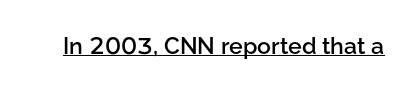
The image shows 23 px text type, upright; set normal letter spacing, underlined.
